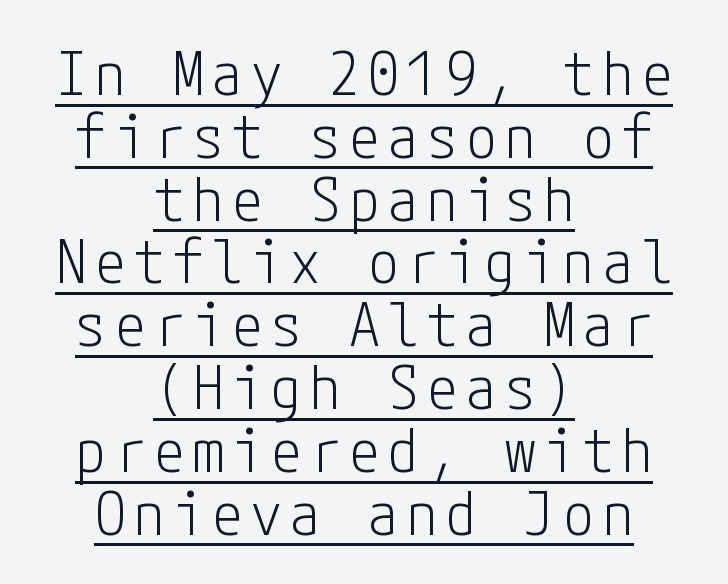
Q: Is the text bold? A: No.
Q: Is the text italic (slanted)? A: No, it is upright.
Q: Is the typeface a serif or a sans-serif typeface? A: Sans-serif.
Q: Is the text underlined? A: Yes.
Q: How is the paragraph aligned? A: Centered.
Q: Is the spacing between lines tight, normal or loose? A: Tight.
Q: Width (condensed, normal, or wide)? A: Condensed.
Q: Stroke contrast? A: Low.
Q: x-height? A: Medium.
